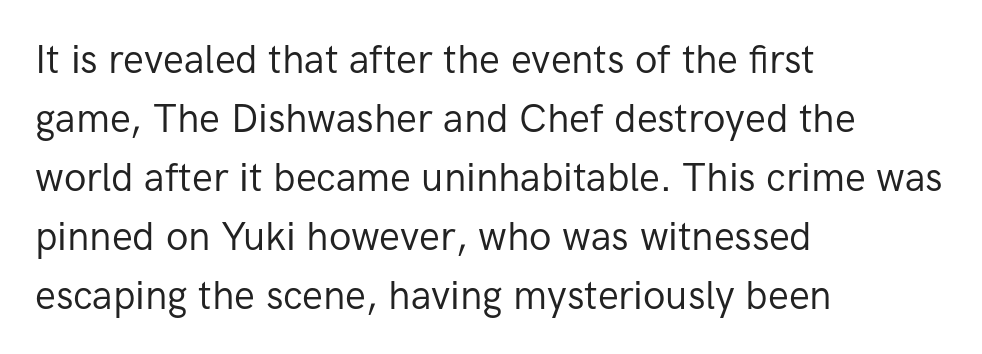
The image shows 39 px regular-weight sans-serif type, upright; set left-aligned, normal line spacing (1.51x), normal letter spacing, not underlined; low stroke contrast and a medium x-height.
